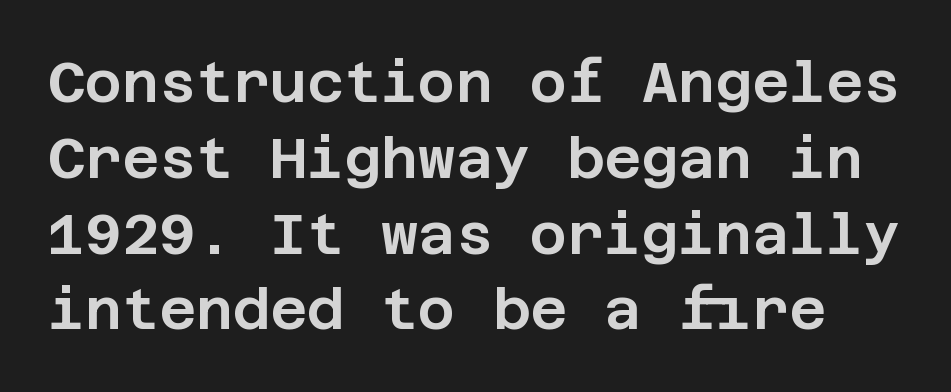
The image shows 57 px sans-serif type, upright; set normal line spacing (1.33x), normal letter spacing, not underlined; low stroke contrast and a large x-height.
